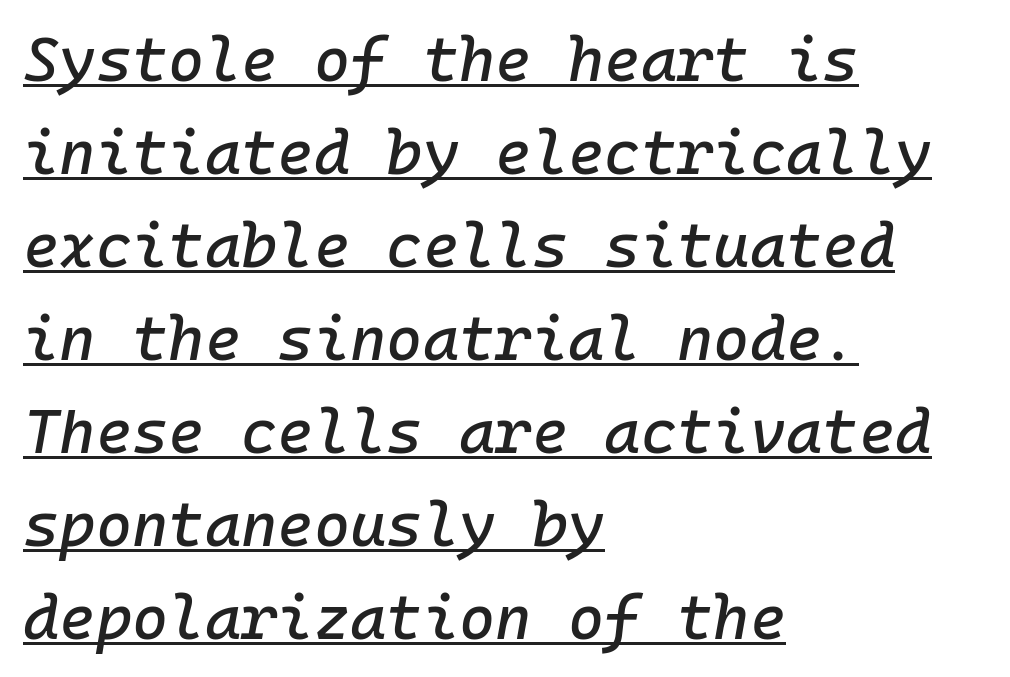
Q: Is the text italic (slanted)? A: Yes, it leans right by about 10 degrees.
Q: Is the text underlined? A: Yes.
Q: How is the paragraph aligned? A: Left-aligned.
Q: Is the spacing between letters normal or unusually wide? A: Normal.
Q: Is the spacing between lines tight, normal or loose? A: Normal.
Q: Width (condensed, normal, or wide)? A: Normal.
Q: Stroke contrast? A: Low.
Q: x-height? A: Medium.
Q: Monospaced? A: Yes.
